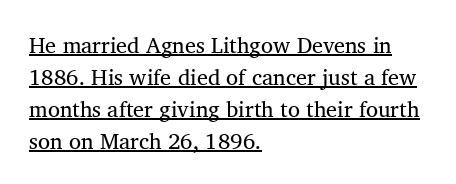
Q: Is the text underlined? A: Yes.
Q: How is the paragraph aligned? A: Left-aligned.
Q: Is the spacing between letters normal or unusually wide? A: Normal.
Q: Is the spacing between lines tight, normal or loose? A: Normal.
